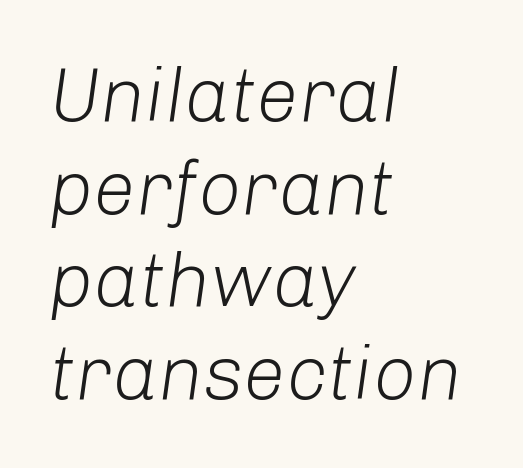
Do the characters align in a grid? No, the font is proportional. Descenders are the only things crossing below the line. Is this a heavy cut? Hardly; it is regular or lighter. An italicized treatment has been applied to the whole sample. These lines keep a tight, regular rhythm from letter to letter.
